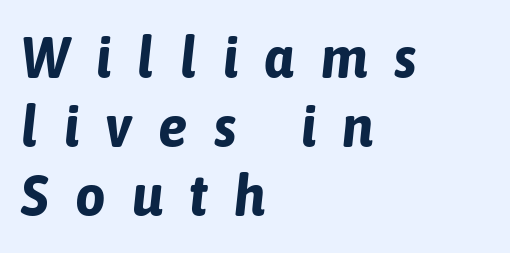
Q: Is the text bold? A: Yes.
Q: Is the text italic (slanted)? A: Yes, it leans right by about 6 degrees.
Q: Is the text underlined? A: No.
Q: How is the paragraph aligned? A: Left-aligned.
Q: Is the spacing between letters normal or unusually wide? A: Unusually wide.
Q: Width (condensed, normal, or wide)? A: Condensed.
Q: Stroke contrast? A: Low.
Q: x-height? A: Medium.
Q: Monospaced? A: No.
